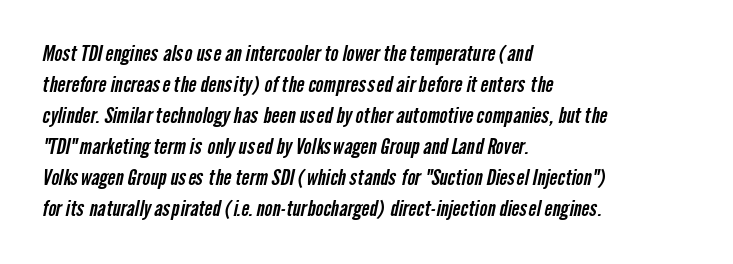
{"underline": "no", "align": "left", "line_spacing": "normal", "line_spacing_ratio": 1.48, "letter_spacing": "normal", "letter_spacing_em": 0.0, "glyph_px": 21}
